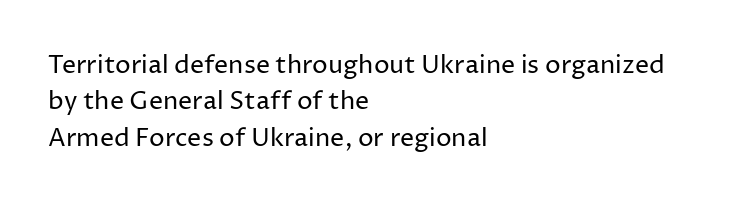
{"italic": "no", "bold": "no", "underline": "no", "align": "left", "line_spacing": "normal", "line_spacing_ratio": 1.46, "letter_spacing": "normal", "letter_spacing_em": 0.0, "glyph_px": 25}
